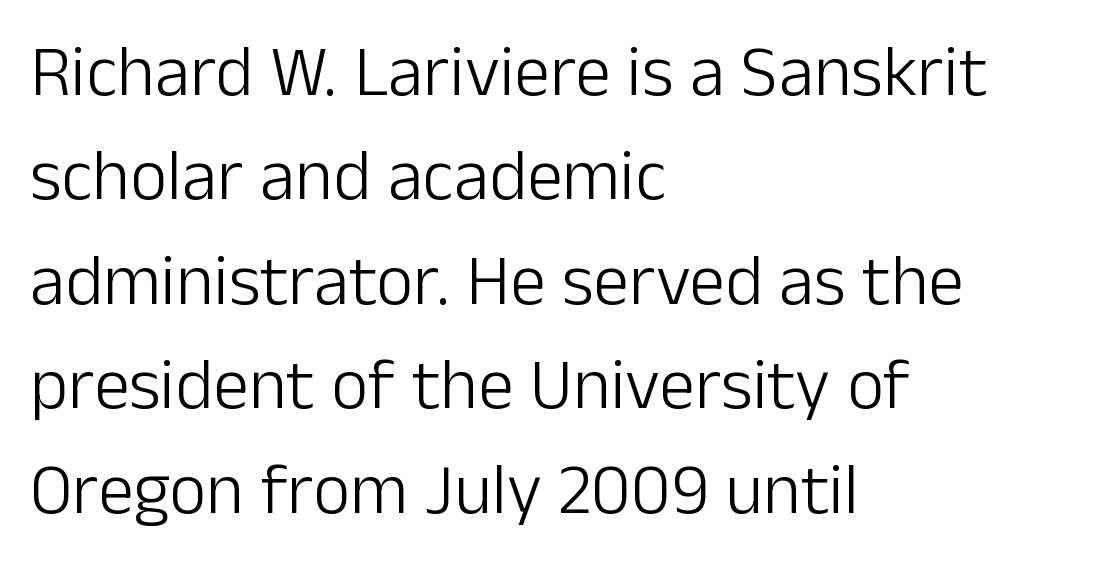
{"serif": "no", "italic": "no", "bold": "no", "weight": "light", "width": "normal", "stroke_contrast": "low", "x_height": "medium", "monospaced": "no", "underline": "no", "align": "left", "line_spacing": "normal", "line_spacing_ratio": 1.45, "letter_spacing": "normal", "letter_spacing_em": 0.0, "glyph_px": 72}
